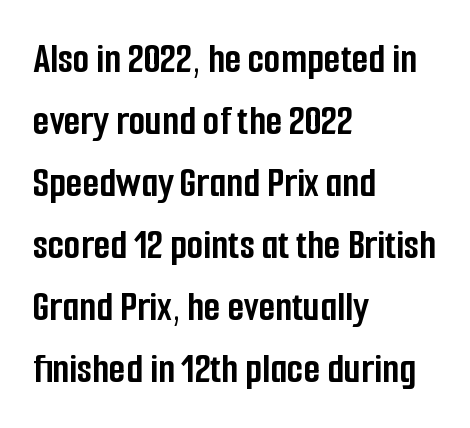
Q: Is the text bold? A: Yes.
Q: Is the text italic (slanted)? A: No, it is upright.
Q: Is the typeface a serif or a sans-serif typeface? A: Sans-serif.
Q: Is the text underlined? A: No.
Q: How is the paragraph aligned? A: Left-aligned.
Q: Is the spacing between letters normal or unusually wide? A: Normal.
Q: Is the spacing between lines tight, normal or loose? A: Normal.
Q: Width (condensed, normal, or wide)? A: Condensed.
Q: Stroke contrast? A: Low.
Q: x-height? A: Medium.
Q: Monospaced? A: No.
